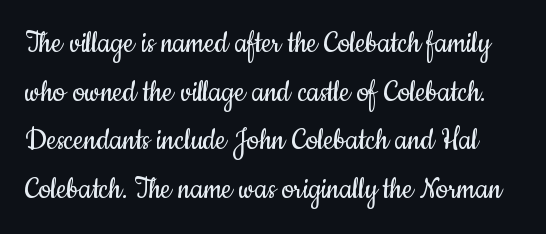
Q: Is the text bold? A: No.
Q: Is the text italic (slanted)? A: Yes.
Q: Is the typeface a serif or a sans-serif typeface? A: Sans-serif.
Q: Is the text underlined? A: No.
Q: Is the spacing between letters normal or unusually wide? A: Normal.
Q: Is the spacing between lines tight, normal or loose? A: Normal.
Q: Width (condensed, normal, or wide)? A: Condensed.
Q: Stroke contrast? A: Low.
Q: x-height? A: Small.
Q: Monospaced? A: No.
